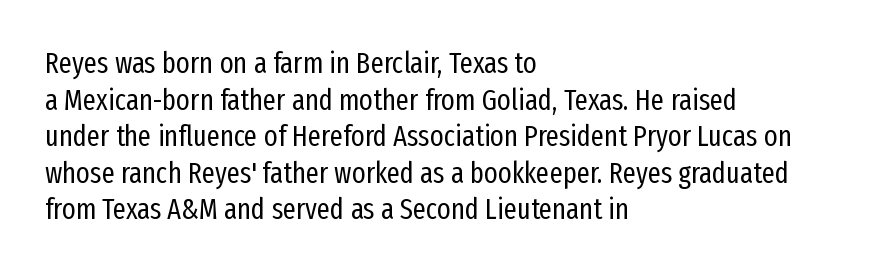
Each letter's strokes conclude bluntly, with no projecting serifs. Heaviness? Minimal to ordinary, like unemphasized prose. Spacing verdict: proportional, widths tailored to each character. Each line starts at the same left margin while the right side varies.
